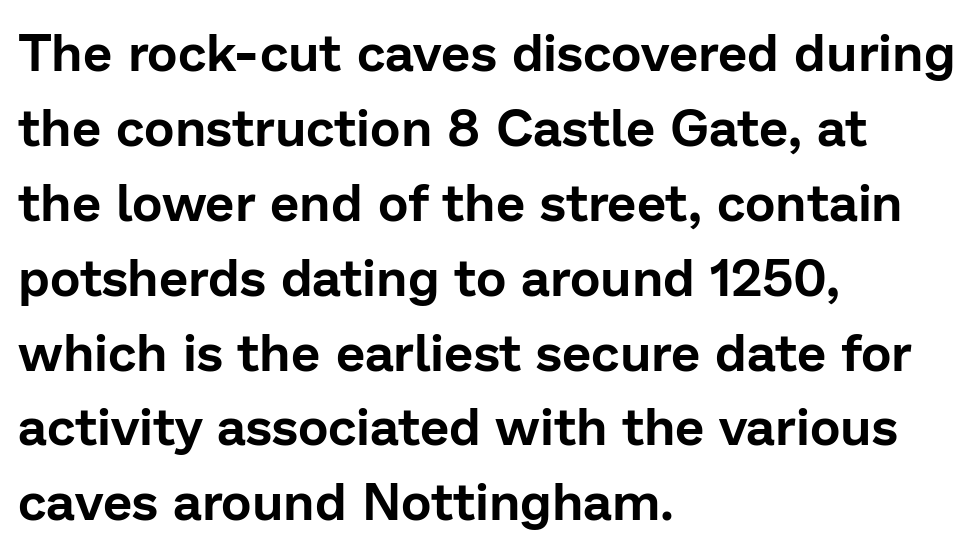
The image shows 52 px sans-serif type, upright; set left-aligned, normal line spacing (1.44x), normal letter spacing, not underlined; low stroke contrast and a medium x-height.
